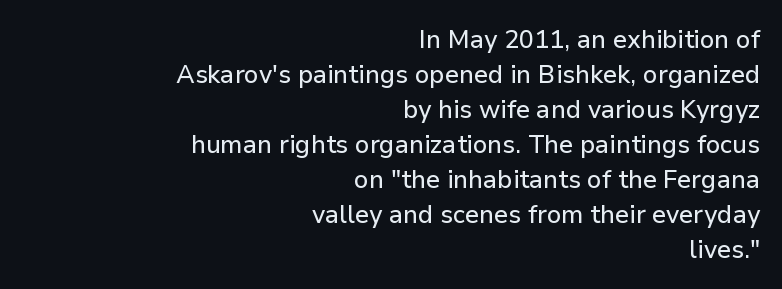
The designer left line spacing at the default. The gaps between neighbouring characters are ordinary and unremarkable. Right-aligned paragraph, ragged on the left. Do the letters lean? They stand straight. The string is rendered with underlining switched off.
